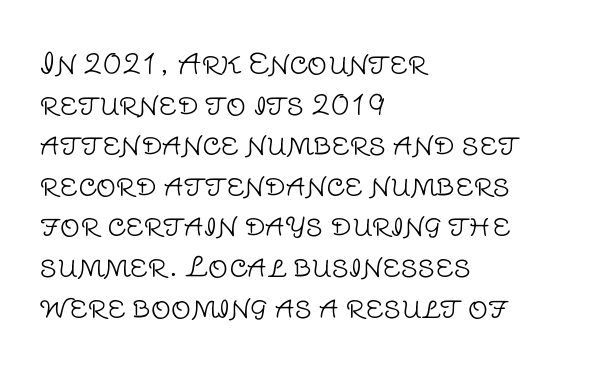
Glance below the letters and you will spot only blank space. The passage is arranged the way most books set body copy — flush left. Type style note: lacks serifs.
